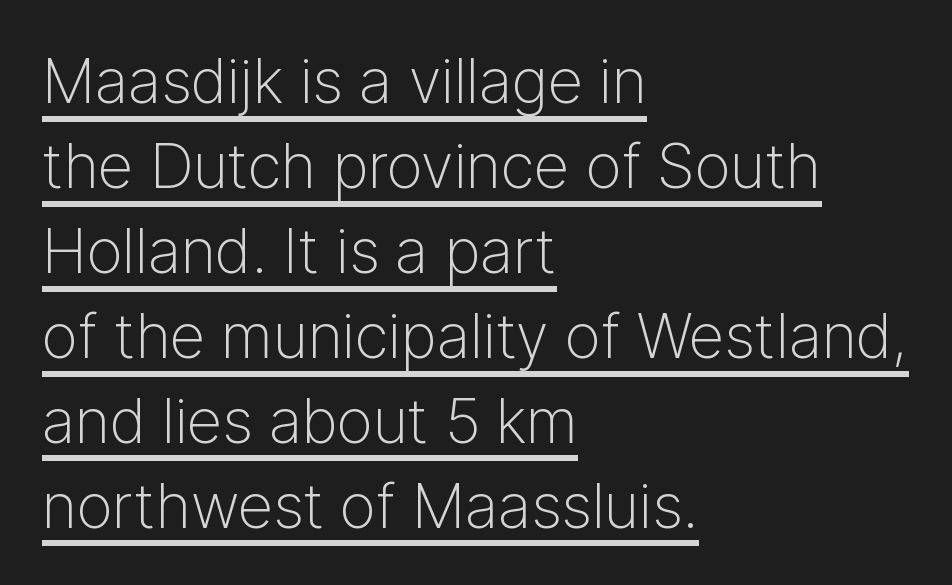
The rendering uses the underline text-decoration. Serifs: no, the terminals of the letterforms are clean. Vertical spacing — default. Unlike italic type, these characters show no tilt at all.
